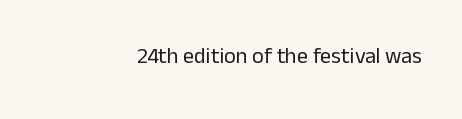
Q: Is the text bold? A: No.
Q: Is the text italic (slanted)? A: No, it is upright.
Q: Is the text underlined? A: No.
Q: How is the paragraph aligned? A: Right-aligned.
Q: Is the spacing between letters normal or unusually wide? A: Normal.
